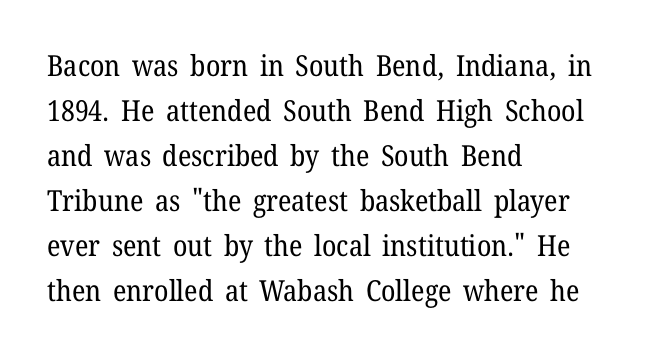
The image shows 29 px regular-weight serif type, upright; set left-aligned, normal line spacing (1.55x), normal letter spacing, not underlined; low stroke contrast and a medium x-height.
